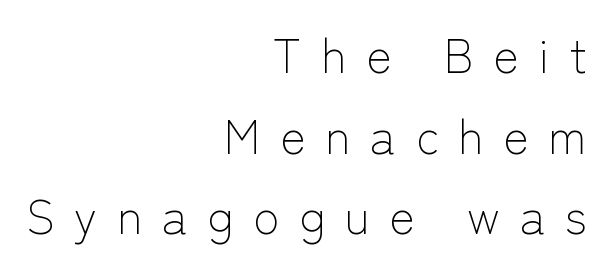
{"serif": "no", "italic": "no", "bold": "no", "weight": "light", "width": "normal", "stroke_contrast": "low", "x_height": "medium", "monospaced": "no", "underline": "no", "align": "right", "line_spacing": "normal", "line_spacing_ratio": 1.68, "letter_spacing": "wide", "letter_spacing_em": 0.41, "glyph_px": 48}
